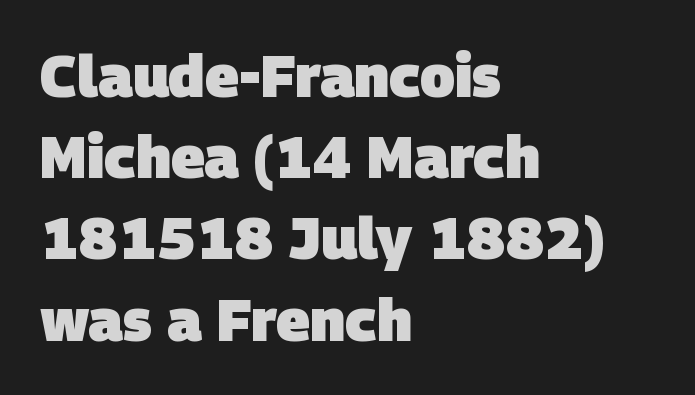
Q: Is the text bold? A: Yes.
Q: Is the typeface a serif or a sans-serif typeface? A: Sans-serif.
Q: Is the text underlined? A: No.
Q: How is the paragraph aligned? A: Left-aligned.
Q: Is the spacing between letters normal or unusually wide? A: Normal.
Q: Is the spacing between lines tight, normal or loose? A: Normal.
Q: Width (condensed, normal, or wide)? A: Normal.
Q: Stroke contrast? A: Low.
Q: x-height? A: Large.
Q: Monospaced? A: No.
